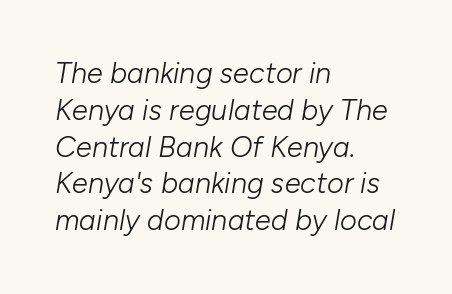
{"italic": "yes", "lean": "right", "slant_degrees": 10, "bold": "no", "weight": "light", "width": "normal", "stroke_contrast": "low", "x_height": "medium", "monospaced": "no", "underline": "no", "align": "left", "line_spacing": "normal", "line_spacing_ratio": 1.27, "letter_spacing": "normal", "letter_spacing_em": 0.0, "glyph_px": 29}
